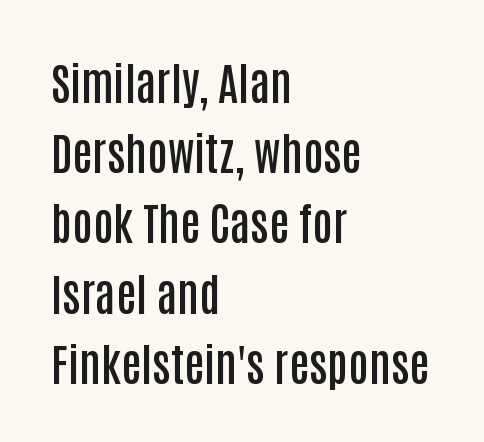
{"serif": "no", "italic": "no", "bold": "semi", "weight": "semibold", "width": "condensed", "stroke_contrast": "low", "x_height": "large", "monospaced": "no", "underline": "no", "align": "left", "line_spacing": "normal", "line_spacing_ratio": 1.56, "letter_spacing": "normal", "letter_spacing_em": 0.0, "glyph_px": 45}
